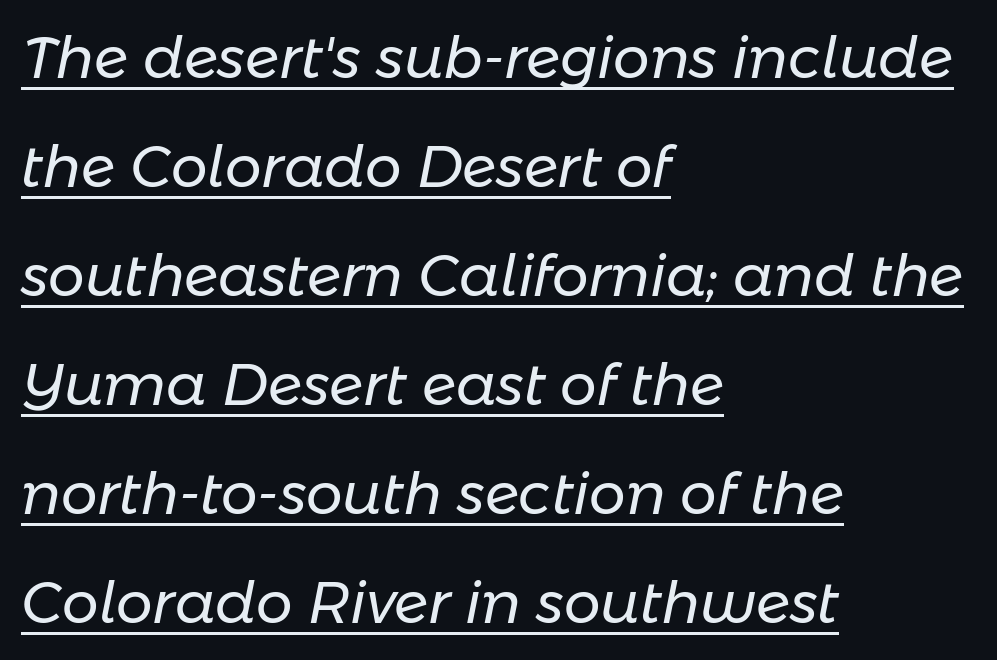
Varying glyph widths throughout — classic text-font behaviour. Does the lettering tilt? It does — this is italic. Every word sits above its own underline. Is the block centered? No — it sits flush against the left margin. Default kerning and tracking; the words read as compact shapes.
